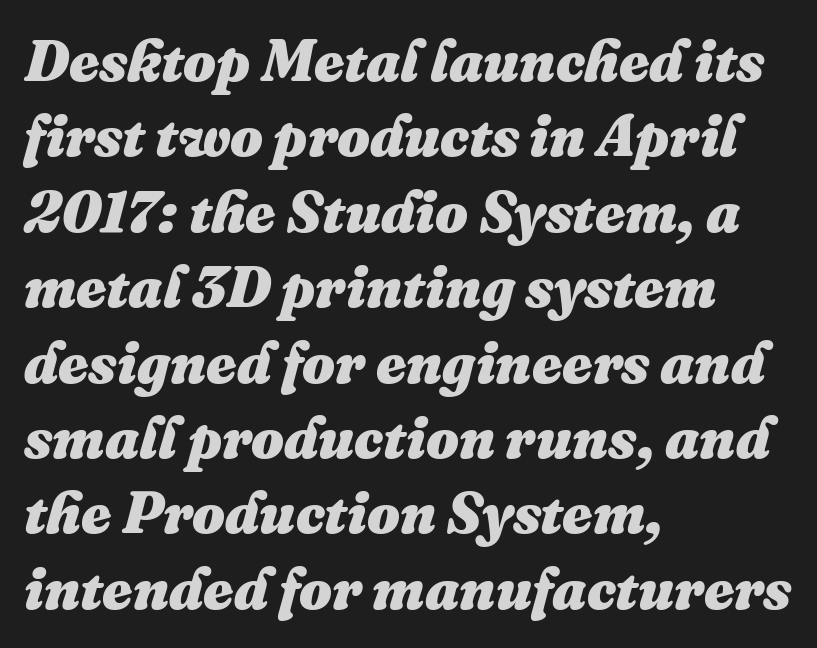
The image shows 58 px heavy type, italic (leaning right); set left-aligned, normal line spacing (1.3x), normal letter spacing, not underlined; medium stroke contrast and a medium x-height.
